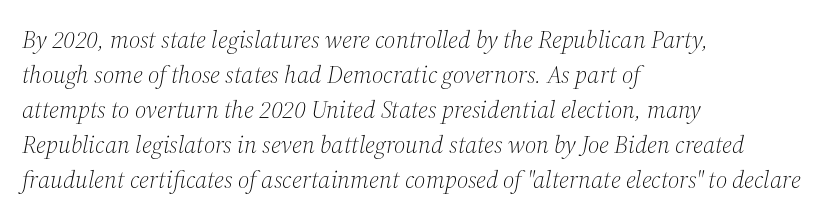
{"italic": "yes", "lean": "right", "slant_degrees": 12, "bold": "no", "underline": "no", "align": "left", "line_spacing": "normal", "line_spacing_ratio": 1.4, "letter_spacing": "normal", "letter_spacing_em": 0.0, "glyph_px": 25}
